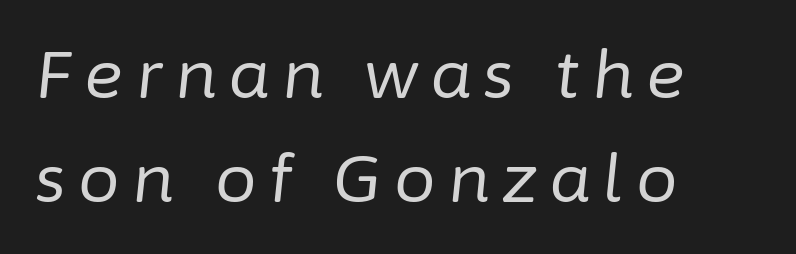
{"italic": "yes", "lean": "right", "slant_degrees": 6, "bold": "no", "weight": "regular", "width": "normal", "stroke_contrast": "low", "x_height": "medium", "monospaced": "no", "underline": "no", "align": "left", "line_spacing": "normal", "line_spacing_ratio": 1.57, "glyph_px": 66}
